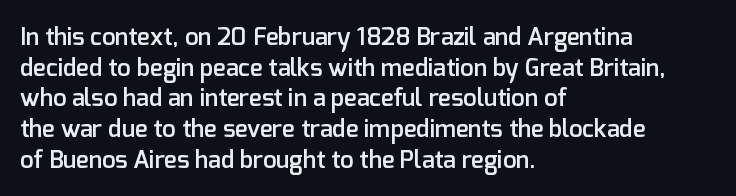
Each word holds together tightly as a unit, with standard inter-letter gaps. Check the space under the baseline: it is left empty. The paragraph has a hard left edge and a soft right edge. Posture: straight, roman, zero tilt. The vertical gap from one line to the next is medium. Notice the strokes are somewhat thickened but not fully heavy: this is a semibold.
